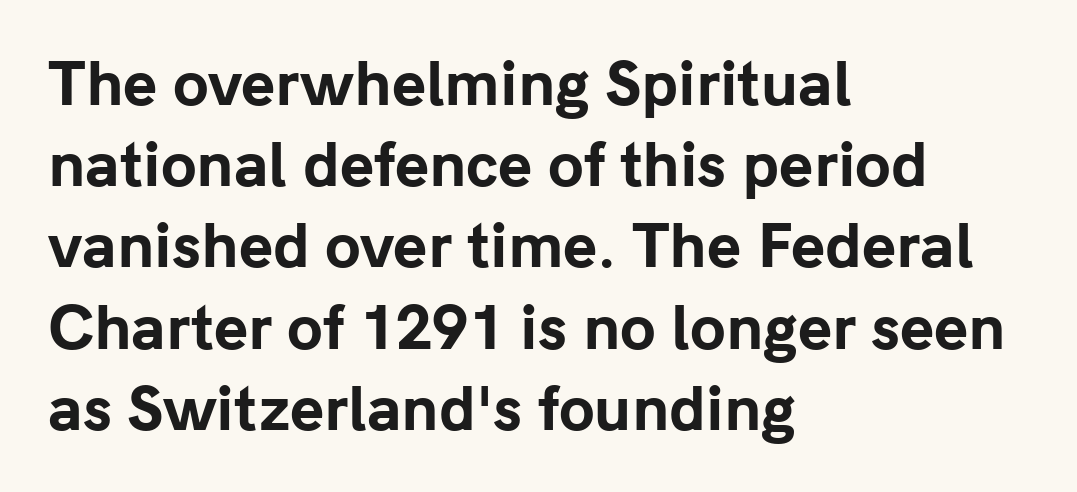
{"serif": "no", "italic": "no", "bold": "yes", "weight": "bold", "width": "normal", "stroke_contrast": "low", "x_height": "medium", "monospaced": "no", "underline": "no", "align": "left", "line_spacing": "normal", "line_spacing_ratio": 1.4, "letter_spacing": "normal", "letter_spacing_em": 0.0, "glyph_px": 58}
